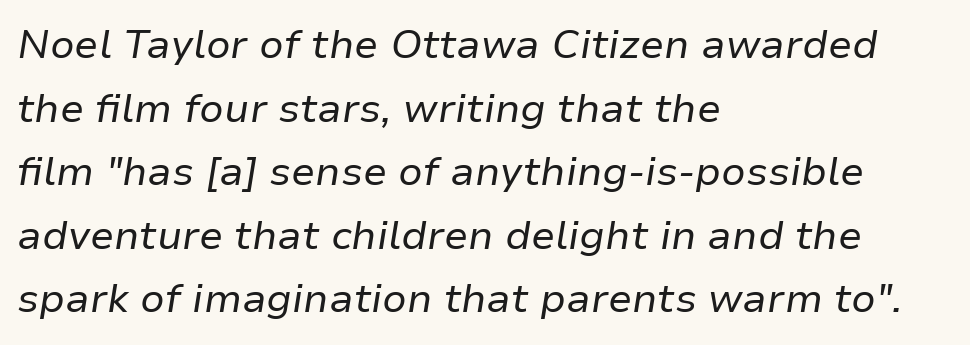
{"italic": "yes", "lean": "right", "slant_degrees": 9, "bold": "no", "weight": "regular", "width": "normal", "stroke_contrast": "low", "x_height": "medium", "monospaced": "no", "underline": "no", "align": "left", "line_spacing": "normal", "line_spacing_ratio": 1.59, "letter_spacing": "normal", "letter_spacing_em": 0.0, "glyph_px": 40}
